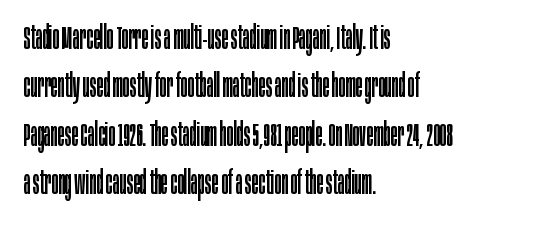
Between one letter and the next there's only the usual sliver of space. Beneath every word, the page is bare. Normally led — the rows are evenly, conventionally spaced. Posture: upright roman.
